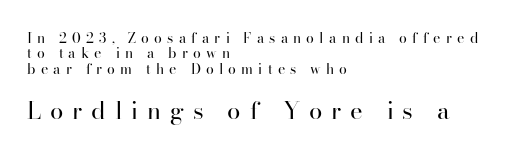
The designer gave the closing block more size than the opening block. Underline: absent. Italic? Not at all — the glyphs are vertical. A light-to-regular cut is what we see here. The rendering uses a small line-height, squeezing the rows. This rendering widens character spacing well past its baseline value.
